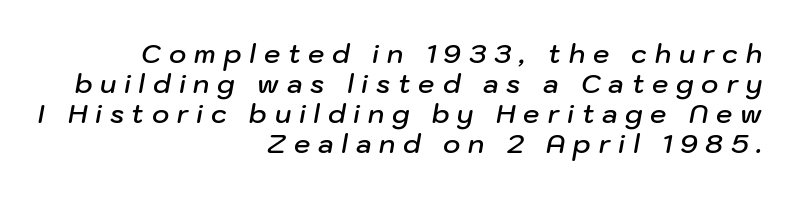
What's the leading like? Squeezed, with rows nearly overlapping. The sample has been set in demibold, a notch under bold. Look at the tracking — it's clearly loosened, letters drifting apart. Reading down the block, your eye finds every line finishing at a fixed right position. The area under the type is left untouched. Every character sits at an angle, as italics do.
